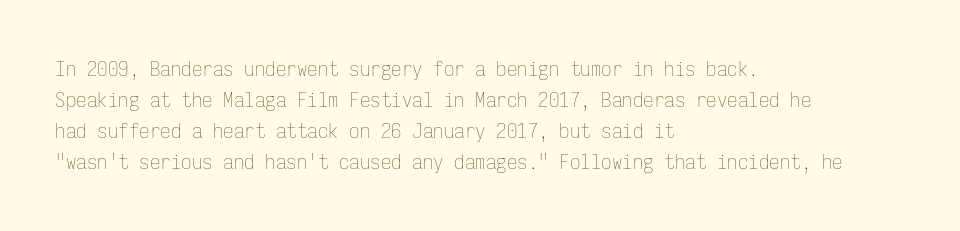
No chunkiness to these letters — they're not bold. The area under the type is left untouched. This rendering uses left alignment, leaving the right contour irregular. The font's upright variant was chosen for this text. Compared with typical body copy, the letter spacing here is the same.
